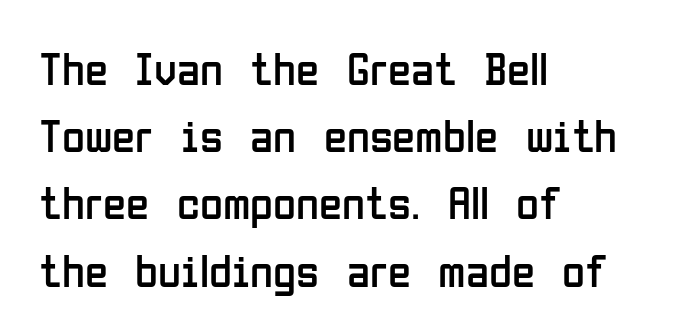
The image shows 47 px regular-weight, condensed sans-serif type, upright; set left-aligned, normal line spacing (1.43x), normal letter spacing, not underlined; low stroke contrast and a medium x-height.
